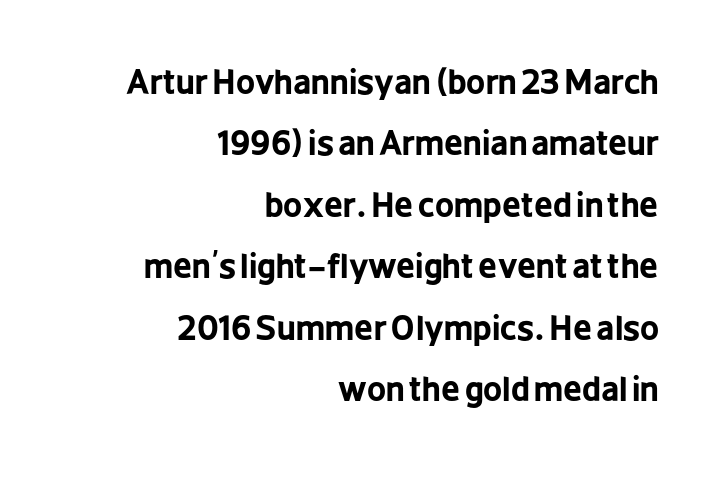
Q: Is the text bold? A: Yes.
Q: Is the text italic (slanted)? A: No, it is upright.
Q: Is the typeface a serif or a sans-serif typeface? A: Sans-serif.
Q: Is the text underlined? A: No.
Q: How is the paragraph aligned? A: Right-aligned.
Q: Is the spacing between letters normal or unusually wide? A: Normal.
Q: Width (condensed, normal, or wide)? A: Condensed.
Q: Stroke contrast? A: Low.
Q: x-height? A: Medium.
Q: Monospaced? A: No.
